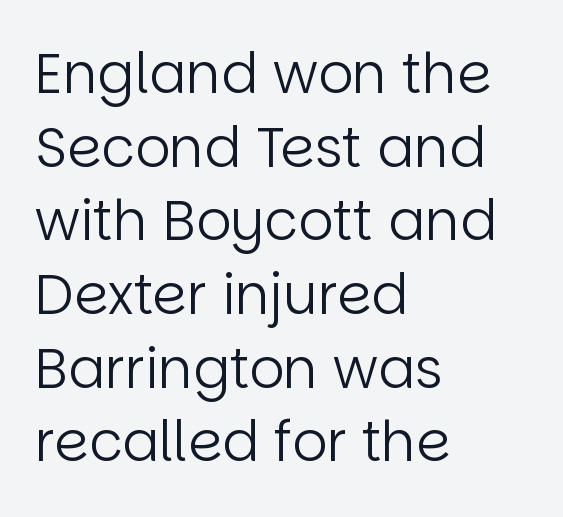
{"serif": "no", "italic": "no", "bold": "no", "weight": "regular", "width": "normal", "stroke_contrast": "low", "x_height": "large", "monospaced": "no", "underline": "no", "align": "left", "line_spacing": "normal", "line_spacing_ratio": 1.34, "letter_spacing": "normal", "letter_spacing_em": 0.0, "glyph_px": 55}
